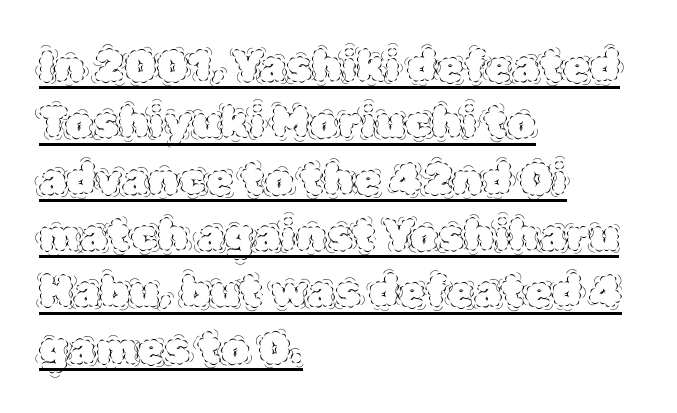
{"italic": "no", "bold": "no", "weight": "thin", "width": "normal", "x_height": "large", "monospaced": "no", "underline": "yes", "align": "left", "line_spacing": "normal", "line_spacing_ratio": 1.28, "letter_spacing": "normal", "letter_spacing_em": 0.0, "glyph_px": 44}
